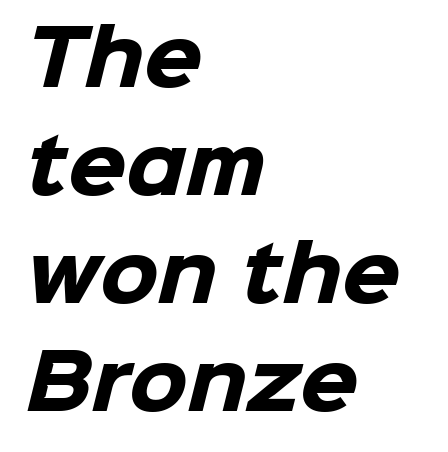
The image shows 75 px heavy sans-serif type; set left-aligned, normal line spacing (1.44x), normal letter spacing, not underlined; low stroke contrast and a medium x-height.
